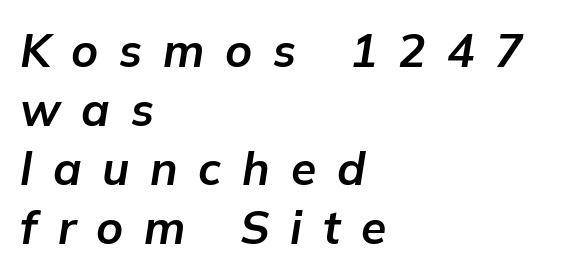
Q: Is the text bold? A: Yes.
Q: Is the text italic (slanted)? A: Yes, it leans right by about 9 degrees.
Q: Is the text underlined? A: No.
Q: How is the paragraph aligned? A: Left-aligned.
Q: Is the spacing between letters normal or unusually wide? A: Unusually wide.
Q: Is the spacing between lines tight, normal or loose? A: Normal.
Q: Width (condensed, normal, or wide)? A: Normal.
Q: Stroke contrast? A: Low.
Q: x-height? A: Medium.
Q: Monospaced? A: No.
